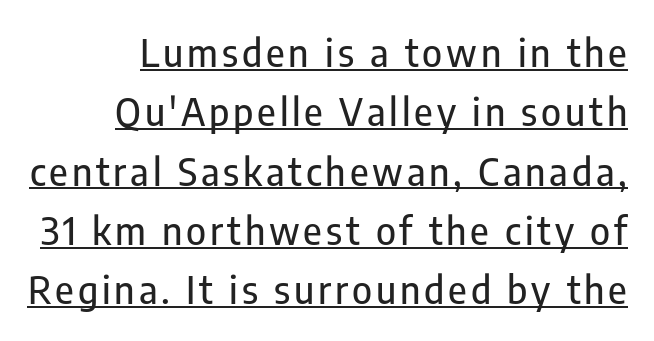
{"serif": "no", "italic": "no", "width": "condensed", "stroke_contrast": "low", "x_height": "medium", "monospaced": "no", "underline": "yes", "line_spacing": "normal", "line_spacing_ratio": 1.56, "glyph_px": 38}
